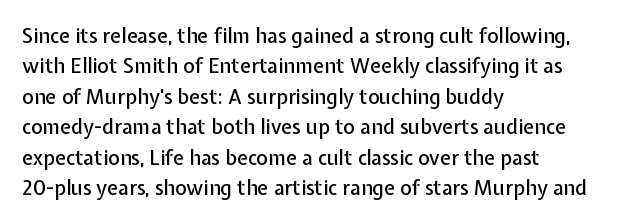
The image shows 20 px text type, upright; set left-aligned, normal line spacing (1.52x), normal letter spacing, not underlined.
